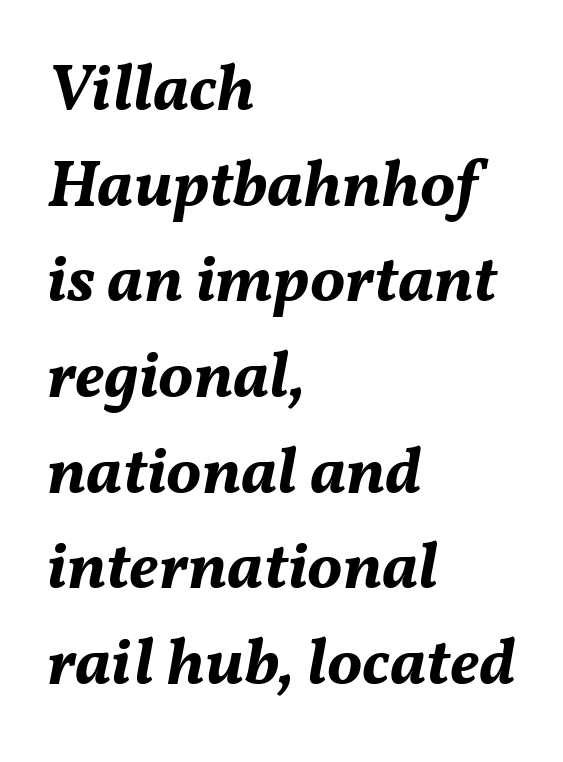
Q: Is the text bold? A: Yes.
Q: Is the text italic (slanted)? A: Yes, it leans right by about 11 degrees.
Q: Is the text underlined? A: No.
Q: How is the paragraph aligned? A: Left-aligned.
Q: Is the spacing between letters normal or unusually wide? A: Normal.
Q: Is the spacing between lines tight, normal or loose? A: Normal.
Q: Width (condensed, normal, or wide)? A: Normal.
Q: Stroke contrast? A: Medium.
Q: x-height? A: Medium.
Q: Monospaced? A: No.
